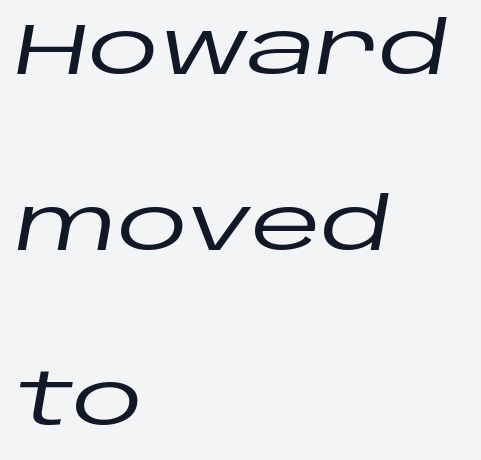
The image shows 72 px wide type, italic (leaning right); set left-aligned, loose line spacing (2.44x), normal letter spacing, not underlined; low stroke contrast and a large x-height.
